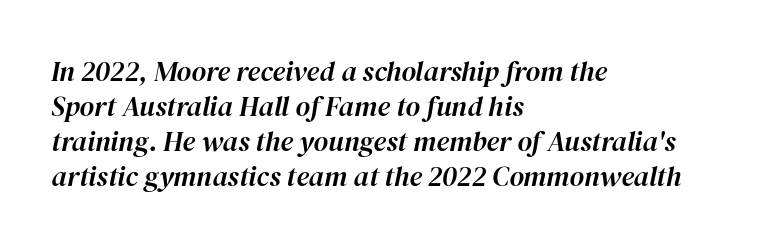
Q: Is the text italic (slanted)? A: Yes, it leans right by about 12 degrees.
Q: Is the text underlined? A: No.
Q: How is the paragraph aligned? A: Left-aligned.
Q: Is the spacing between letters normal or unusually wide? A: Normal.
Q: Is the spacing between lines tight, normal or loose? A: Normal.
Q: Width (condensed, normal, or wide)? A: Normal.
Q: Stroke contrast? A: High.
Q: x-height? A: Medium.
Q: Monospaced? A: No.
